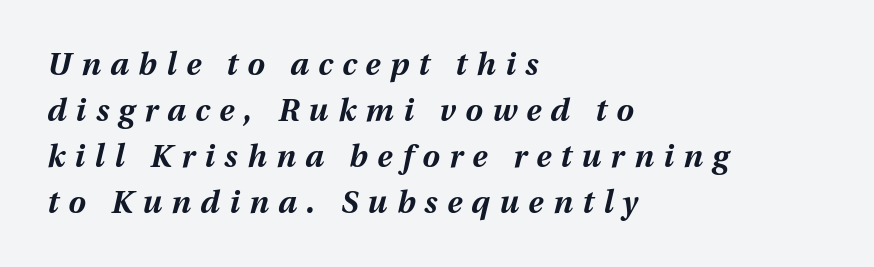
This sample is left-justified, so line endings fall wherever the words run out. Characters follow at a spacing far wider than the type designer built in. Does the leading feel generous? No, just average. Anything drawn beneath the words? Only blank space. Here the designer chose a conventional face with non-uniform glyph widths.
